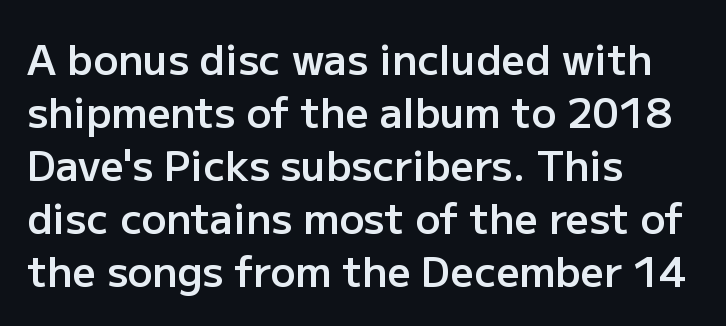
Q: Is the text bold? A: Semi-bold.
Q: Is the text italic (slanted)? A: No, it is upright.
Q: Is the typeface a serif or a sans-serif typeface? A: Sans-serif.
Q: Is the text underlined? A: No.
Q: How is the paragraph aligned? A: Left-aligned.
Q: Is the spacing between letters normal or unusually wide? A: Normal.
Q: Is the spacing between lines tight, normal or loose? A: Normal.
Q: Width (condensed, normal, or wide)? A: Normal.
Q: Stroke contrast? A: Low.
Q: x-height? A: Medium.
Q: Monospaced? A: No.
